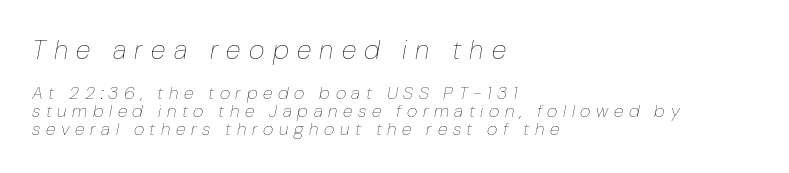
{"italic": "yes", "lean": "right", "slant_degrees": 10, "bold": "no", "underline": "no", "align": "left", "line_spacing": "tight", "line_spacing_ratio": 1.0, "letter_spacing": "wide", "letter_spacing_em": 0.31, "larger_block": "first", "size_ratio": 1.5, "glyph_px": 27}
